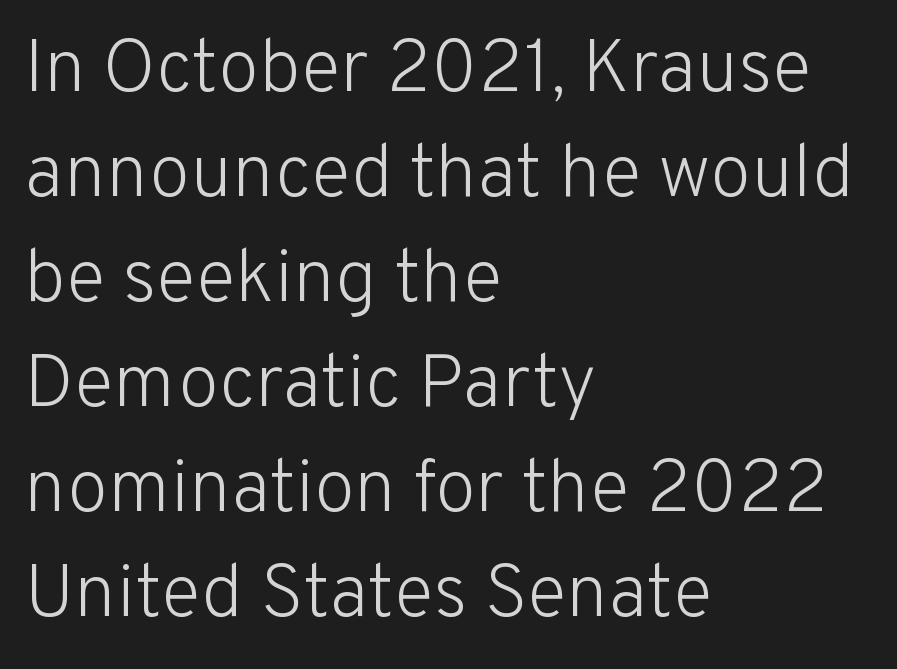
Q: Is the text bold? A: No.
Q: Is the text italic (slanted)? A: No, it is upright.
Q: Is the typeface a serif or a sans-serif typeface? A: Sans-serif.
Q: Is the text underlined? A: No.
Q: How is the paragraph aligned? A: Left-aligned.
Q: Is the spacing between letters normal or unusually wide? A: Normal.
Q: Is the spacing between lines tight, normal or loose? A: Normal.
Q: Width (condensed, normal, or wide)? A: Normal.
Q: Stroke contrast? A: Low.
Q: x-height? A: Medium.
Q: Monospaced? A: No.
